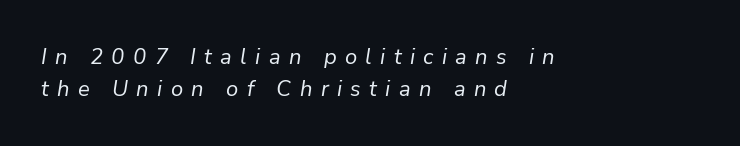
Each row of text sits above clean, open space. Italic: yes, the glyphs are oblique. A normal amount of white space separates one row of letters from the next. The font sits on the lighter half of the weight spectrum, regular included. Honestly, the letter spacing is so wide it's the main thing you notice.
